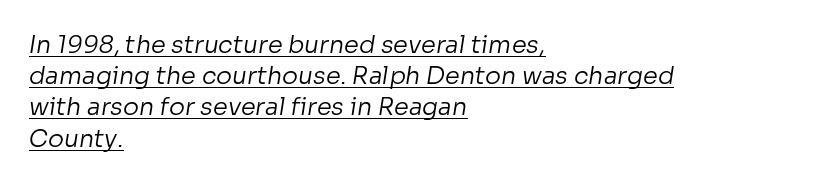
A student would call this left alignment; a typographer would say flush left, rag right. Stroke mass is kept to a normal reading level or below. The sample's only ornament is a line tracing under the words. A typesetter would call this zero additional tracking. Notice how descenders clear the ascenders below comfortably — that's standard leading.
